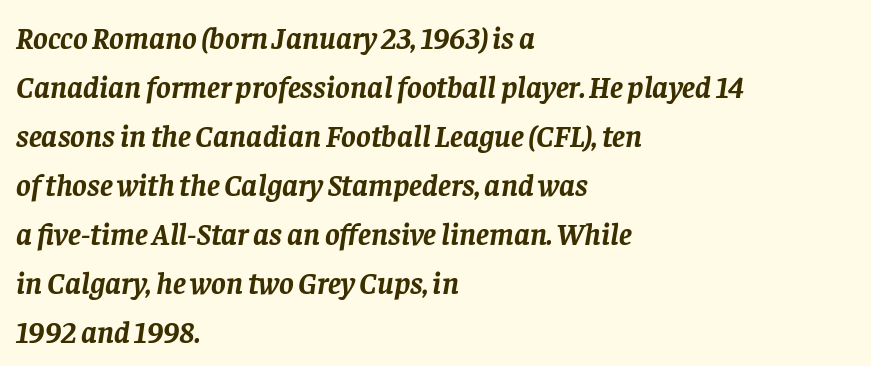
In terms of leading, this rendering sits right in the middle. All the whitespace from short lines collects on the right. Serifs: yes, visible at the terminals of the letterforms. Caption: standard tracking, unaltered. Each row of text sits above clean, open space. You could not count columns in this text — the font is proportionally spaced.
